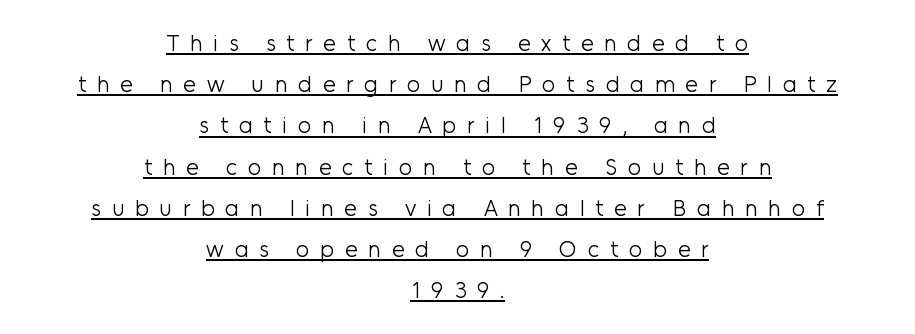
{"italic": "no", "bold": "no", "underline": "yes", "align": "center", "line_spacing_ratio": 1.79, "letter_spacing": "wide", "letter_spacing_em": 0.46, "glyph_px": 23}
